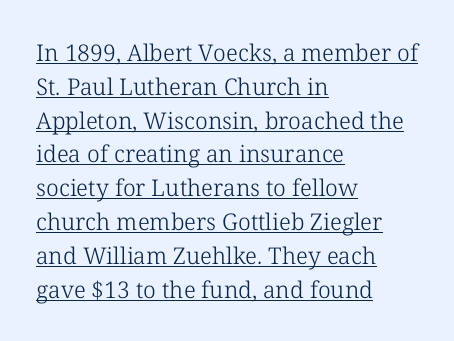
{"italic": "no", "bold": "no", "underline": "yes", "align": "left", "line_spacing": "normal", "line_spacing_ratio": 1.47, "letter_spacing": "normal", "letter_spacing_em": 0.0, "glyph_px": 23}
